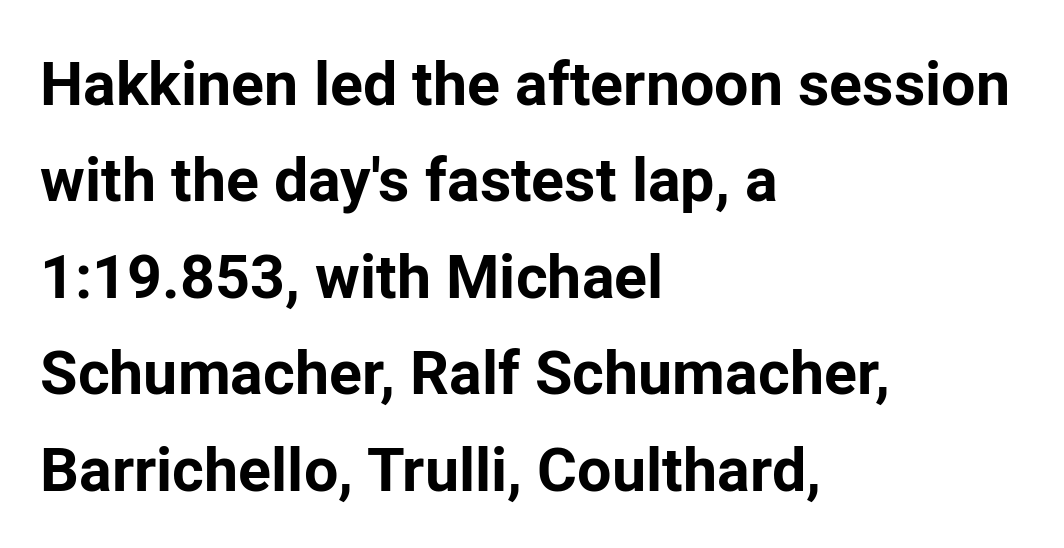
{"serif": "no", "italic": "no", "bold": "yes", "weight": "bold", "width": "normal", "stroke_contrast": "low", "x_height": "medium", "monospaced": "no", "underline": "no", "align": "left", "line_spacing": "normal", "line_spacing_ratio": 1.58, "letter_spacing": "normal", "letter_spacing_em": 0.0, "glyph_px": 61}
